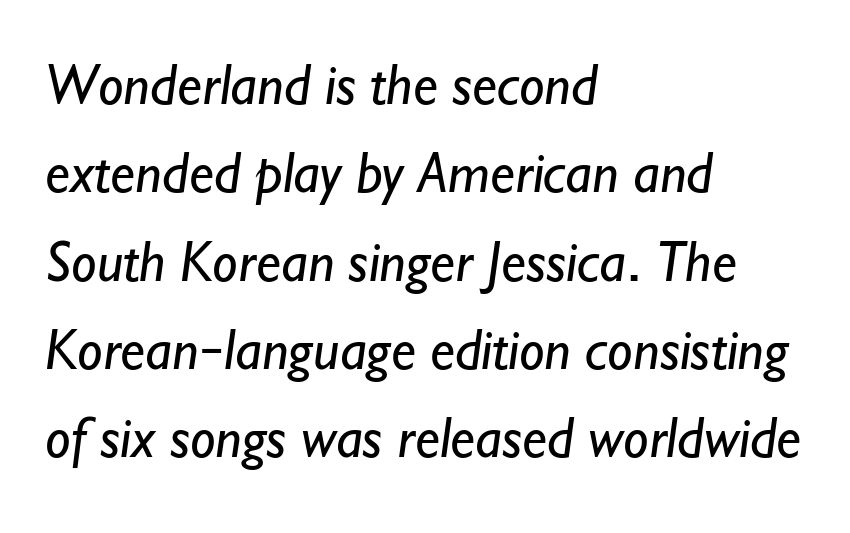
Q: Is the text bold? A: No.
Q: Is the typeface a serif or a sans-serif typeface? A: Sans-serif.
Q: Is the text underlined? A: No.
Q: How is the paragraph aligned? A: Left-aligned.
Q: Is the spacing between letters normal or unusually wide? A: Normal.
Q: Is the spacing between lines tight, normal or loose? A: Normal.
Q: Width (condensed, normal, or wide)? A: Normal.
Q: Stroke contrast? A: Low.
Q: x-height? A: Small.
Q: Monospaced? A: No.
